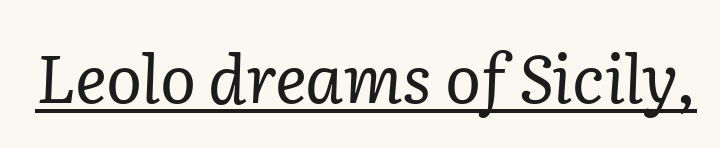
The whole block is typeset with a tilt. The rendering uses natural spacing where letterforms have individual widths. In designer terms, the underline attribute is active on this setting. No extra ink here — the face is not bold.
